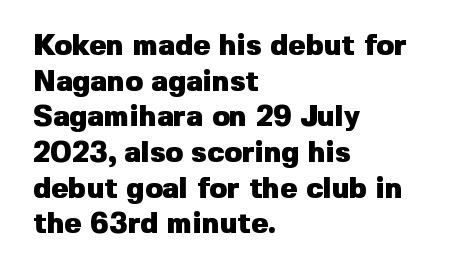
Q: Is the text bold? A: Yes.
Q: Is the text italic (slanted)? A: No, it is upright.
Q: Is the typeface a serif or a sans-serif typeface? A: Sans-serif.
Q: Is the text underlined? A: No.
Q: How is the paragraph aligned? A: Left-aligned.
Q: Is the spacing between letters normal or unusually wide? A: Normal.
Q: Width (condensed, normal, or wide)? A: Normal.
Q: Stroke contrast? A: Low.
Q: x-height? A: Medium.
Q: Monospaced? A: No.
